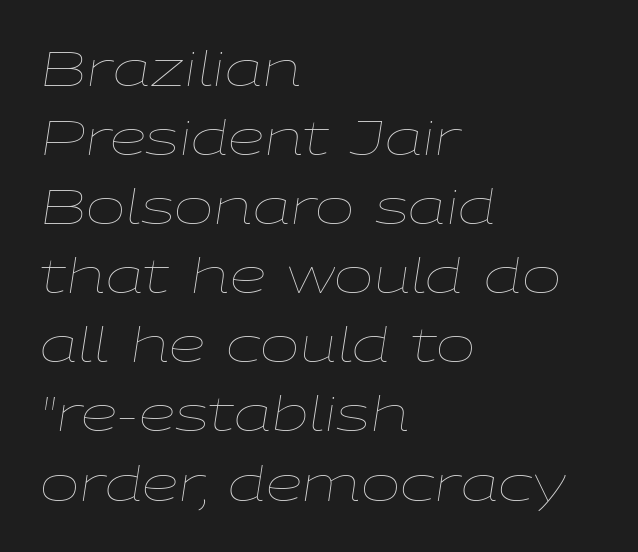
The image shows 47 px thin, wide type, italic (leaning right); set left-aligned, normal line spacing (1.47x), normal letter spacing, not underlined; low stroke contrast and a medium x-height.
